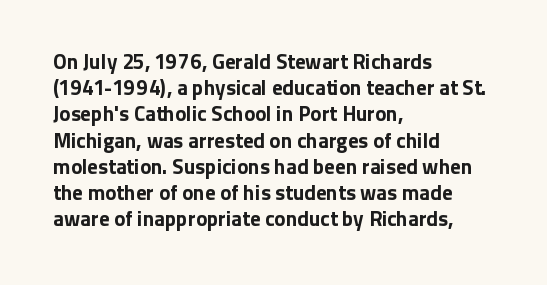
{"italic": "no", "bold": "yes", "underline": "no", "align": "left", "line_spacing": "normal", "line_spacing_ratio": 1.25, "letter_spacing": "normal", "letter_spacing_em": 0.0, "glyph_px": 21}
